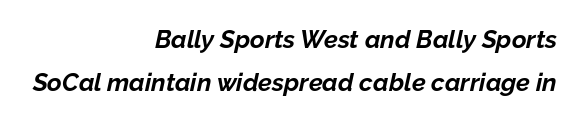
The image shows 25 px bold type, italic (leaning right); set right-aligned, line spacing 1.71x, normal letter spacing, not underlined.
